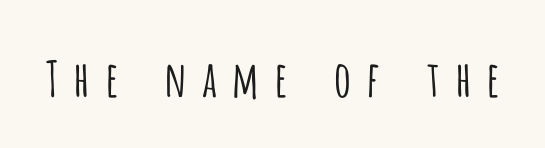
{"serif": "no", "italic": "no", "bold": "no", "weight": "light", "width": "condensed", "stroke_contrast": "low", "x_height": "large", "monospaced": "no", "underline": "no", "letter_spacing": "wide", "letter_spacing_em": 0.26, "glyph_px": 49}
